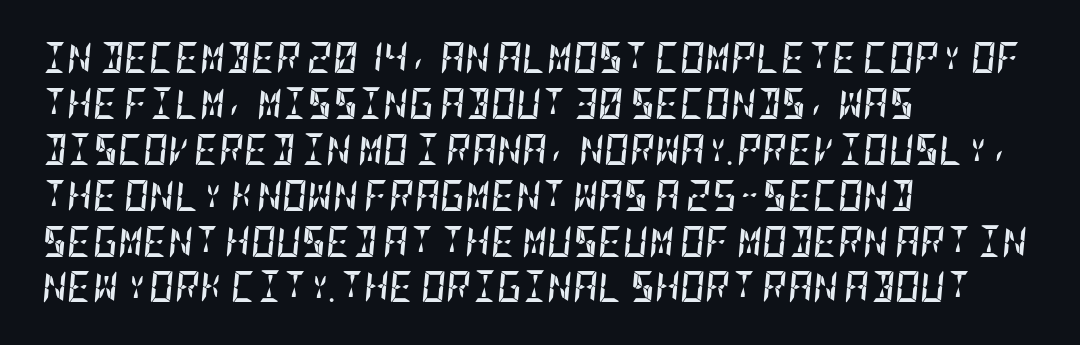
{"italic": "yes", "lean": "right", "slant_degrees": 5, "bold": "yes", "weight": "semibold", "width": "condensed", "stroke_contrast": "low", "x_height": "large", "underline": "no", "align": "left", "line_spacing": "normal", "line_spacing_ratio": 1.48, "letter_spacing": "normal", "letter_spacing_em": 0.0, "glyph_px": 31}
